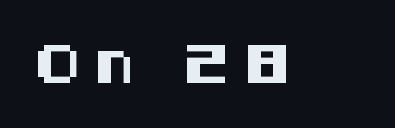
Q: Is the text italic (slanted)? A: No, it is upright.
Q: Is the typeface a serif or a sans-serif typeface? A: Sans-serif.
Q: Is the text underlined? A: No.
Q: Is the spacing between letters normal or unusually wide? A: Unusually wide.
Q: Width (condensed, normal, or wide)? A: Normal.
Q: Stroke contrast? A: Medium.
Q: x-height? A: Large.
